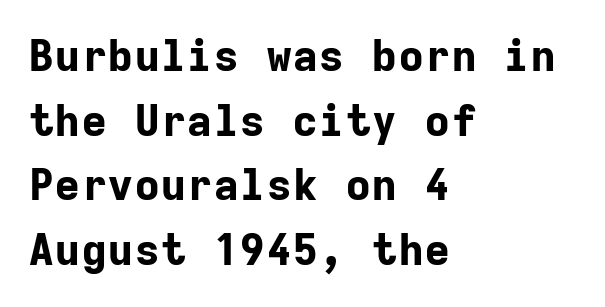
Q: Is the text bold? A: Yes.
Q: Is the text italic (slanted)? A: No, it is upright.
Q: Is the typeface a serif or a sans-serif typeface? A: Sans-serif.
Q: Is the text underlined? A: No.
Q: How is the paragraph aligned? A: Left-aligned.
Q: Is the spacing between letters normal or unusually wide? A: Normal.
Q: Is the spacing between lines tight, normal or loose? A: Normal.
Q: Width (condensed, normal, or wide)? A: Normal.
Q: Stroke contrast? A: Low.
Q: x-height? A: Medium.
Q: Monospaced? A: Yes.
